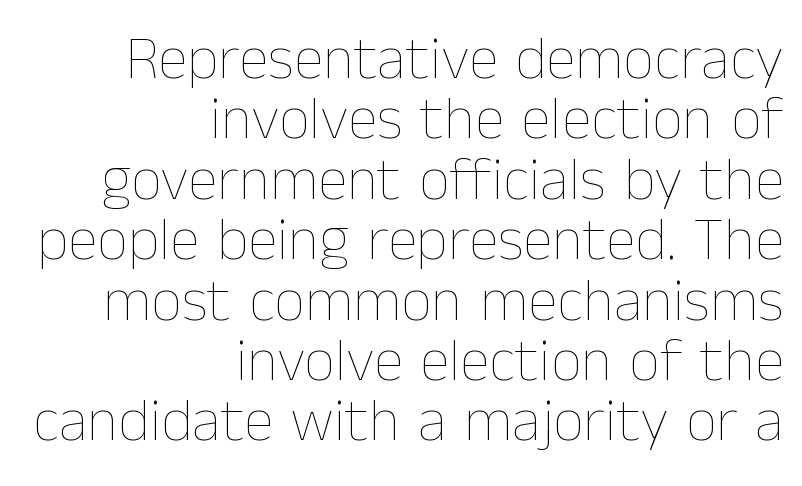
Regarding leading, the lines here are crowded together. This rendering features lettering with no underline. Heaviness? Minimal to ordinary, like unemphasized prose. What stands out about the letter spacing? Nothing — it is the standard amount. Teacher's note: observe the even right margin — that is flush-right alignment. Is this a fixed-width face? No — the glyphs have proportional, varying widths.
